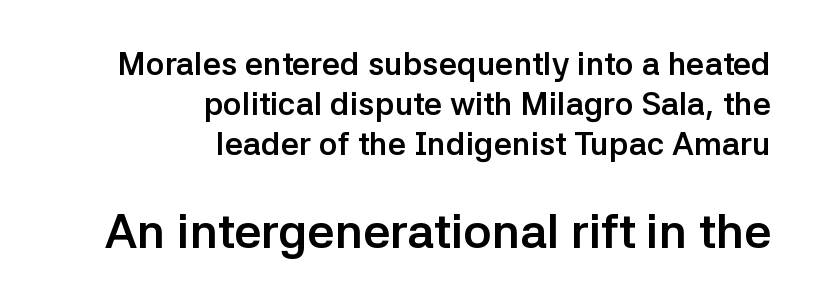
The image shows 48 px semibold sans-serif type, upright; set right-aligned, normal line spacing (1.25x), normal letter spacing, not underlined; the second (bottom) block is 1.5x larger; low stroke contrast and a medium x-height.
